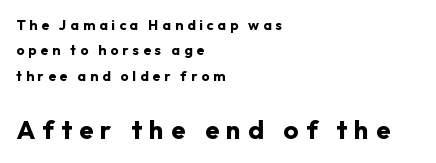
Q: Is the text bold? A: Yes.
Q: Is the text italic (slanted)? A: No, it is upright.
Q: Is the text underlined? A: No.
Q: How is the paragraph aligned? A: Left-aligned.
Q: Is the spacing between letters normal or unusually wide? A: Unusually wide.
Q: Which block of text is set in a larger size, the first (top) or the second (bottom)? A: The second (bottom) one.
